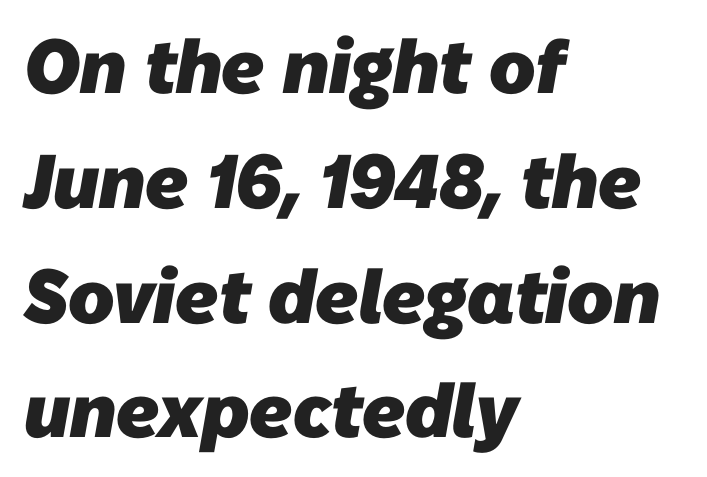
The image shows 76 px heavy sans-serif type; set left-aligned, normal line spacing (1.51x), normal letter spacing, not underlined; low stroke contrast and a medium x-height.
